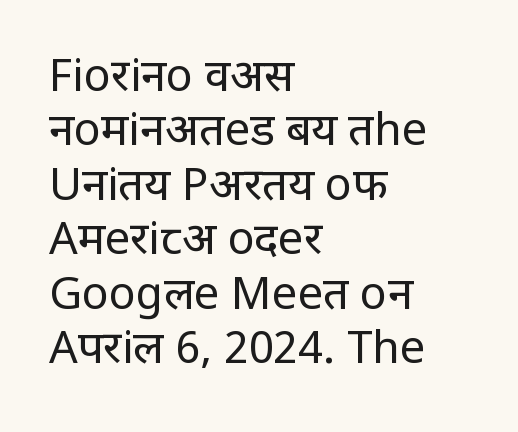
{"serif": "no", "italic": "no", "bold": "no", "weight": "regular", "width": "condensed", "stroke_contrast": "low", "x_height": "large", "monospaced": "no", "underline": "no", "align": "left", "line_spacing_ratio": 1.21, "letter_spacing": "normal", "letter_spacing_em": 0.0, "glyph_px": 45}
